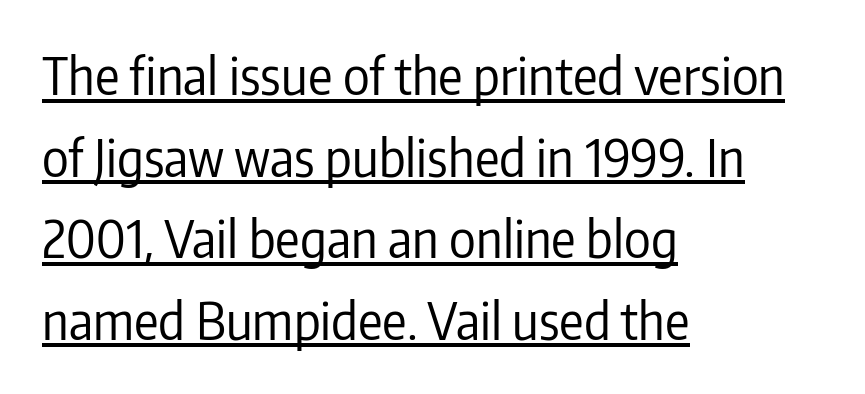
{"serif": "no", "italic": "no", "bold": "no", "weight": "regular", "width": "condensed", "stroke_contrast": "low", "x_height": "medium", "monospaced": "no", "underline": "yes", "align": "left", "line_spacing": "normal", "line_spacing_ratio": 1.6, "letter_spacing": "normal", "letter_spacing_em": 0.0, "glyph_px": 51}
